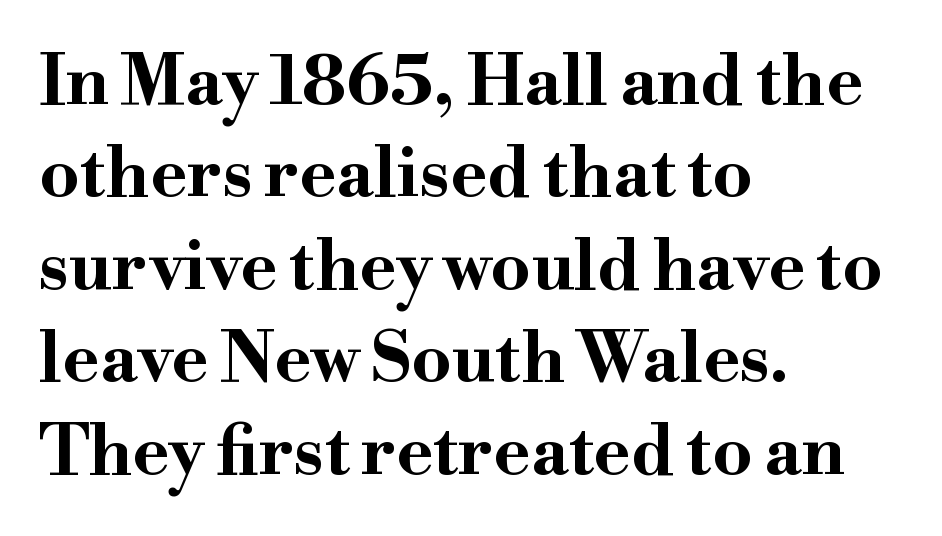
The letters advance in unequal steps, a hallmark of proportional type. Summary of weight: heavy, a full bold. Is the block centered? No — it sits flush against the left margin. The type family on display is of the serif kind.
